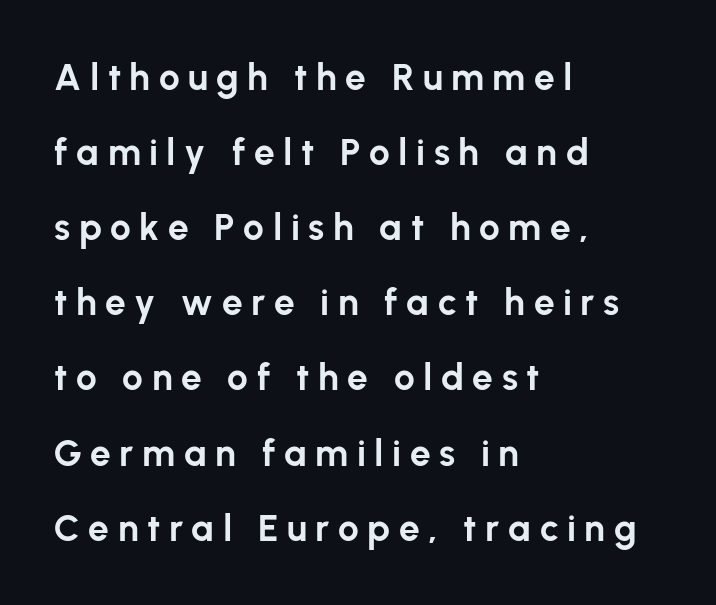
You could only call the tracking loose — the letters float apart. To sum up the face: it is a sans, with no serifs. The passage shown is typed in a proportional face where columns would drift. Teacher's note: observe the even left margin — that is flush-left alignment. Compared with typical paragraphs, the rows here are farther apart. Notice how thick the strokes are: this is what a full bold looks like.
